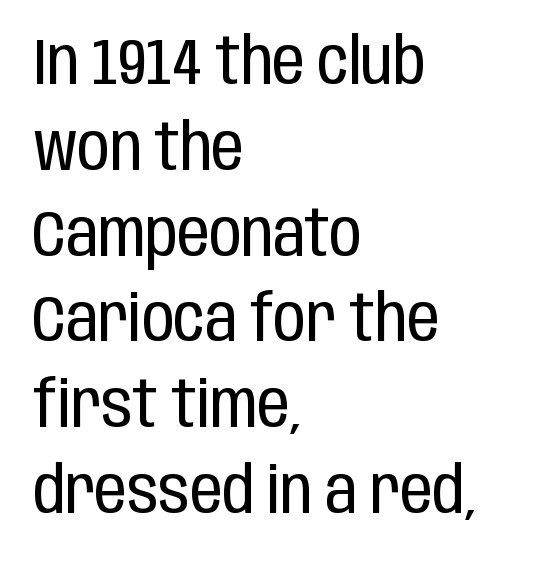
{"serif": "no", "italic": "no", "bold": "no", "weight": "regular", "width": "condensed", "stroke_contrast": "low", "x_height": "large", "monospaced": "no", "underline": "no", "align": "left", "line_spacing": "normal", "line_spacing_ratio": 1.34, "letter_spacing": "normal", "letter_spacing_em": 0.0, "glyph_px": 64}
